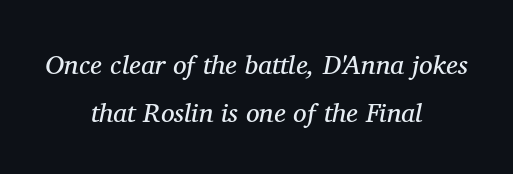
{"italic": "yes", "lean": "right", "slant_degrees": 11, "bold": "no", "underline": "no", "align": "center", "line_spacing_ratio": 1.76, "letter_spacing": "normal", "letter_spacing_em": 0.0, "glyph_px": 27}
